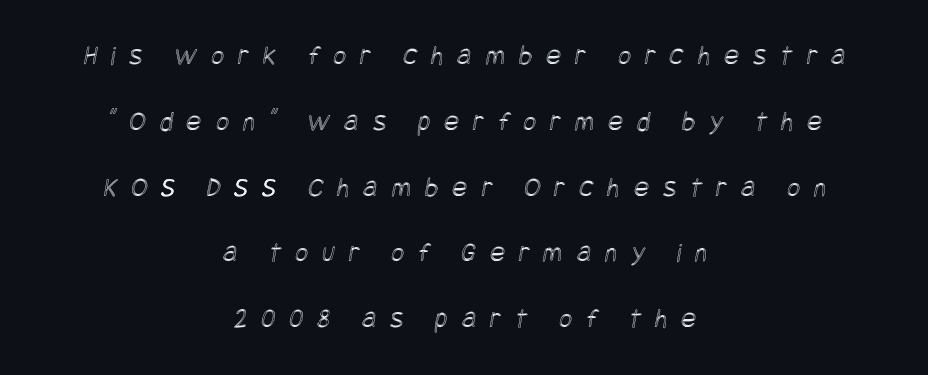
{"width": "condensed", "x_height": "large", "underline": "no", "align": "center", "line_spacing": "loose", "line_spacing_ratio": 2.35, "letter_spacing": "wide", "letter_spacing_em": 0.5, "glyph_px": 28}
